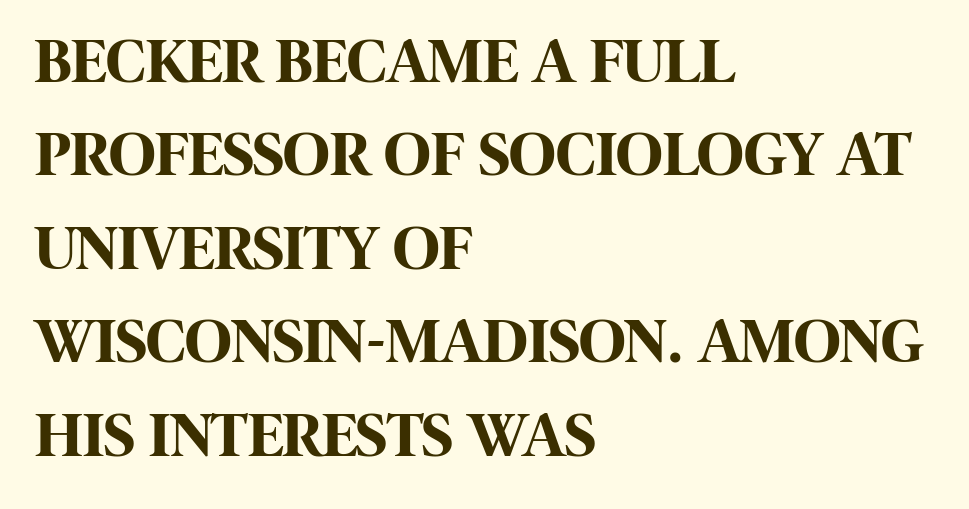
{"serif": "no", "italic": "no", "bold": "yes", "weight": "bold", "width": "condensed", "stroke_contrast": "high", "x_height": "large", "monospaced": "no", "underline": "no", "align": "left", "line_spacing": "normal", "line_spacing_ratio": 1.46, "letter_spacing": "normal", "letter_spacing_em": 0.0, "glyph_px": 64}
